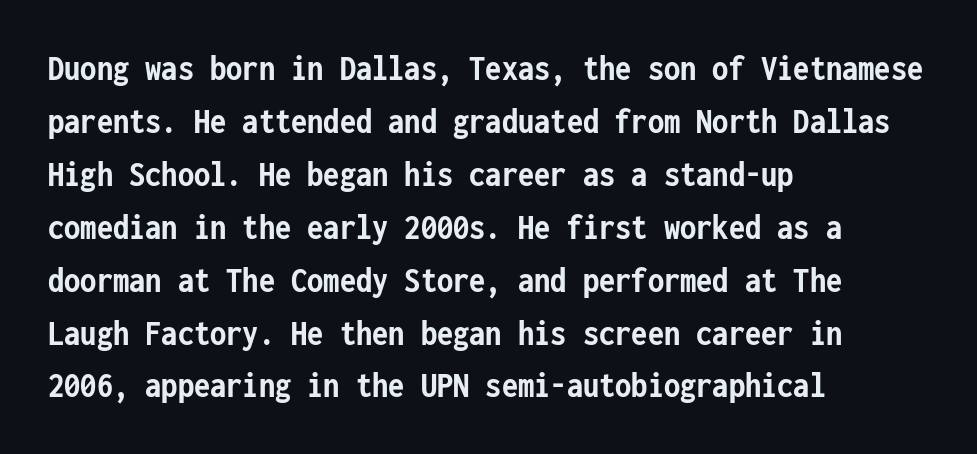
Q: Is the text bold? A: Yes.
Q: Is the text italic (slanted)? A: No, it is upright.
Q: Is the typeface a serif or a sans-serif typeface? A: Sans-serif.
Q: Is the text underlined? A: No.
Q: How is the paragraph aligned? A: Left-aligned.
Q: Is the spacing between letters normal or unusually wide? A: Normal.
Q: Is the spacing between lines tight, normal or loose? A: Normal.
Q: Width (condensed, normal, or wide)? A: Condensed.
Q: Stroke contrast? A: Low.
Q: x-height? A: Medium.
Q: Monospaced? A: Yes.
